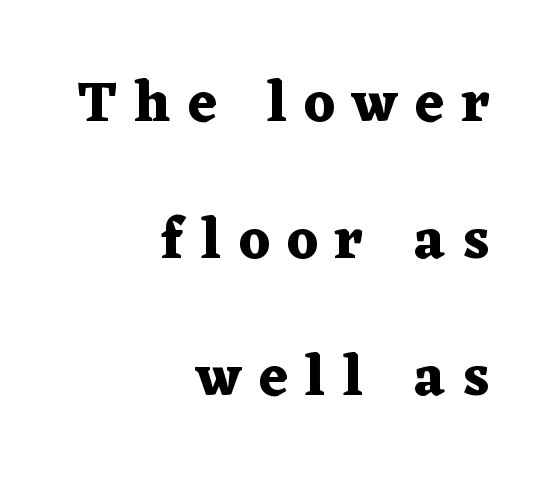
{"serif": "yes", "italic": "no", "bold": "yes", "weight": "heavy", "width": "wide", "stroke_contrast": "medium", "x_height": "medium", "monospaced": "no", "underline": "no", "align": "right", "line_spacing": "loose", "line_spacing_ratio": 2.4, "letter_spacing": "wide", "letter_spacing_em": 0.31, "glyph_px": 57}
